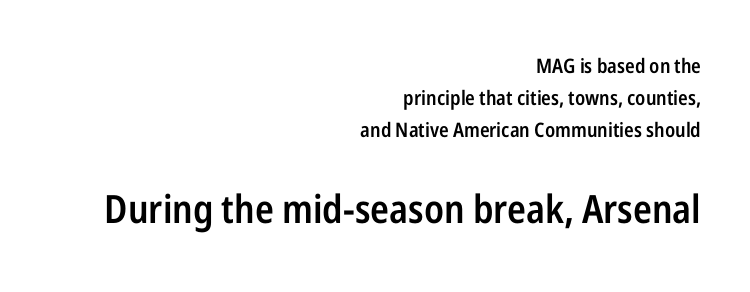
The image shows 39 px semibold, condensed sans-serif type, upright; set right-aligned, normal line spacing (1.6x), normal letter spacing, not underlined; the second (bottom) block is 1.95x larger; low stroke contrast and a medium x-height.
